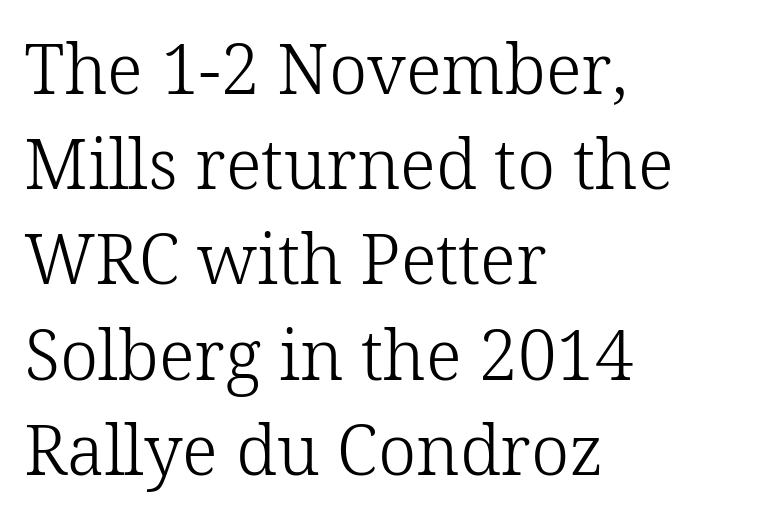
{"serif": "yes", "italic": "no", "bold": "no", "weight": "light", "width": "normal", "stroke_contrast": "low", "x_height": "medium", "monospaced": "no", "underline": "no", "align": "left", "line_spacing": "normal", "line_spacing_ratio": 1.38, "letter_spacing": "normal", "letter_spacing_em": 0.0, "glyph_px": 69}
